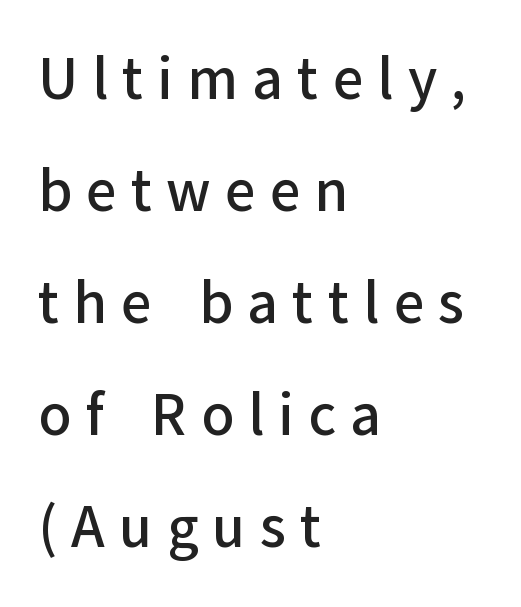
The image shows 59 px sans-serif type, upright; set left-aligned, loose line spacing (1.9x), unusually wide letter spacing (+0.24 em), not underlined; low stroke contrast and a medium x-height.
